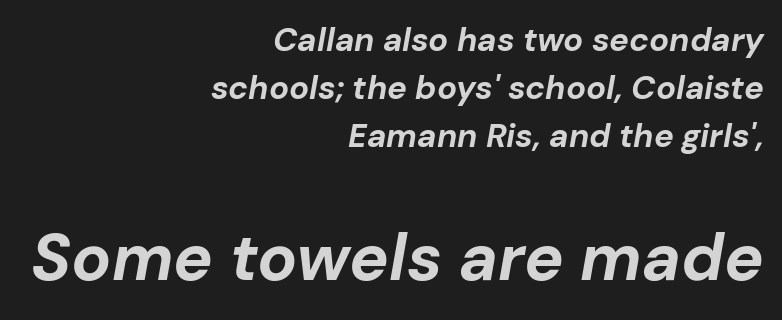
{"italic": "yes", "lean": "right", "slant_degrees": 10, "bold": "yes", "weight": "bold", "width": "normal", "stroke_contrast": "low", "x_height": "medium", "monospaced": "no", "underline": "no", "align": "right", "line_spacing": "normal", "line_spacing_ratio": 1.45, "letter_spacing": "normal", "letter_spacing_em": 0.0, "larger_block": "second", "size_ratio": 2.0, "glyph_px": 66}
